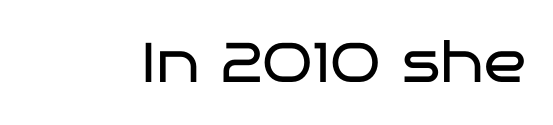
{"serif": "no", "italic": "no", "bold": "no", "weight": "regular", "width": "wide", "stroke_contrast": "low", "x_height": "large", "monospaced": "no", "underline": "no", "letter_spacing": "normal", "letter_spacing_em": 0.0, "glyph_px": 56}
